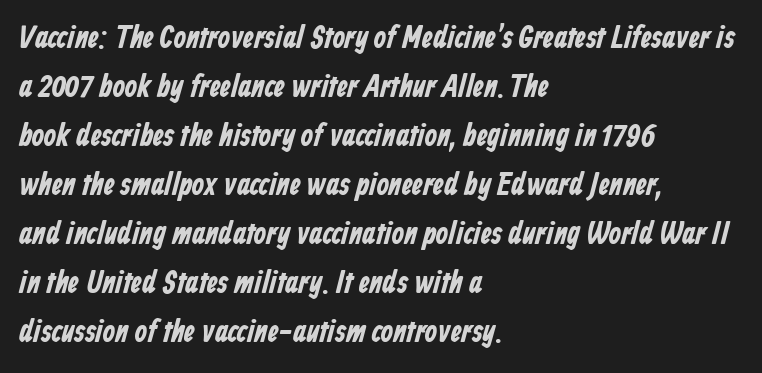
Looks like regular typesetting: each glyph gets only the width it needs. Typesetter's note: full bold, strokes at maximum text heaviness. The lines sit at an ordinary, default distance from one another. Tracking here is standard; glyphs follow each other at the usual distance.
